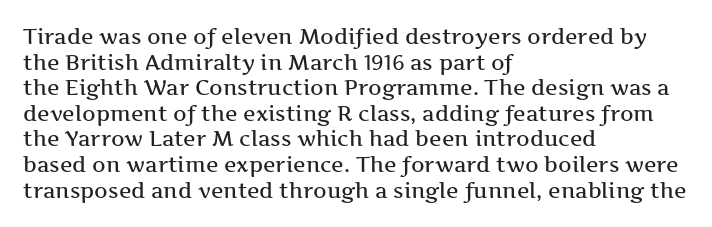
Q: Is the text italic (slanted)? A: No, it is upright.
Q: Is the text underlined? A: No.
Q: How is the paragraph aligned? A: Left-aligned.
Q: Is the spacing between letters normal or unusually wide? A: Normal.
